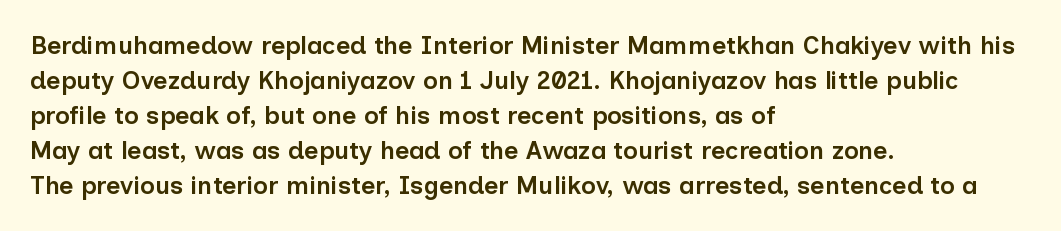
The image shows 25 px text type, upright; set left-aligned, normal line spacing (1.4x), normal letter spacing, not underlined.
